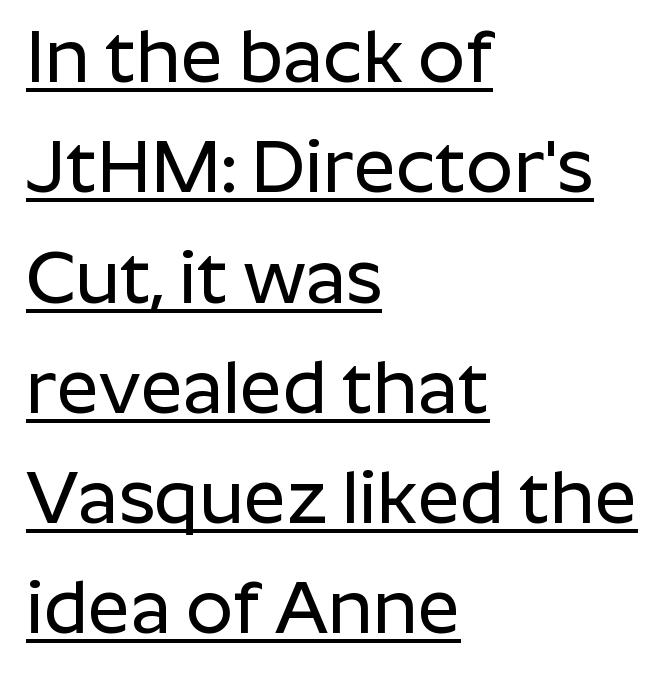
In designer terms, the underline attribute is active on this setting. Rendered with straight, roman letterforms. Compared with typical body copy, the letter spacing here is the same. The passage is arranged the way most books set body copy — flush left. In terms of letterform style, serifs are entirely absent.
